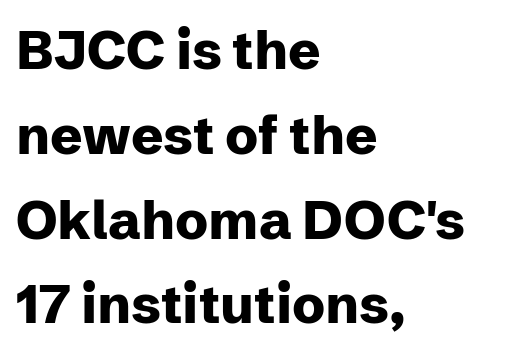
{"serif": "no", "italic": "no", "bold": "yes", "weight": "heavy", "width": "normal", "stroke_contrast": "low", "x_height": "medium", "monospaced": "no", "underline": "no", "align": "left", "line_spacing": "normal", "line_spacing_ratio": 1.57, "letter_spacing": "normal", "letter_spacing_em": 0.0, "glyph_px": 54}
